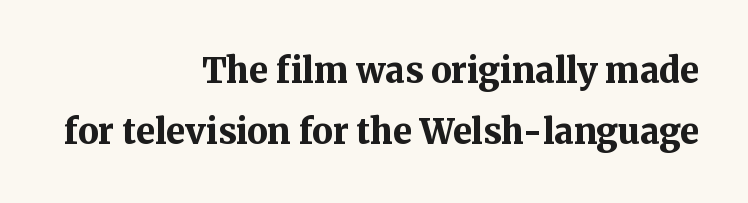
The image shows 34 px bold serif type, upright; set right-aligned, line spacing 1.78x, normal letter spacing, not underlined; medium stroke contrast and a medium x-height.
